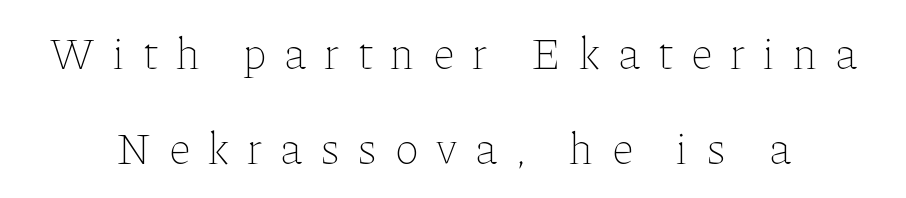
{"italic": "no", "bold": "no", "weight": "thin", "width": "normal", "stroke_contrast": "low", "x_height": "medium", "monospaced": "no", "underline": "no", "line_spacing": "loose", "line_spacing_ratio": 2.12, "letter_spacing": "wide", "letter_spacing_em": 0.4, "glyph_px": 45}
